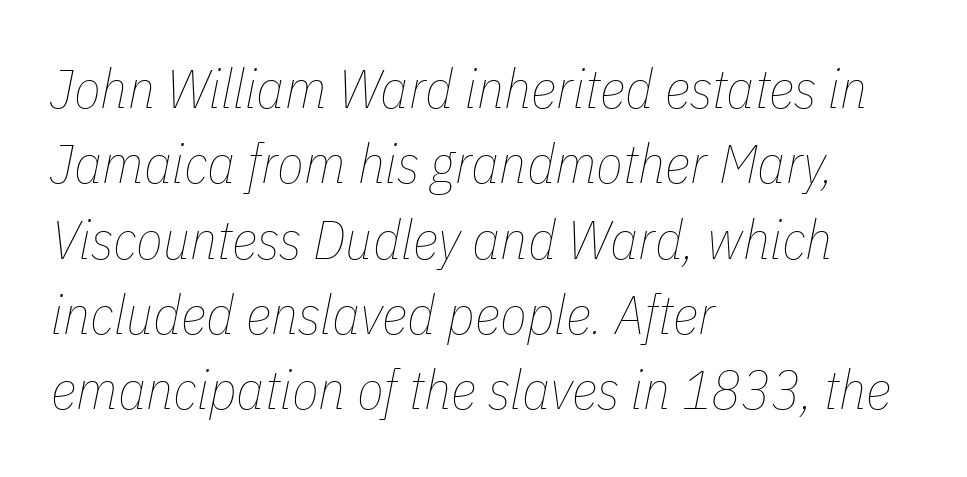
Is this a fixed-width face? No — the glyphs have proportional, varying widths. Alignment: flush left. Vertical spacing — default. The typeface has the unassuming heft of standard copy or less. The whole block is typeset with a tilt.
